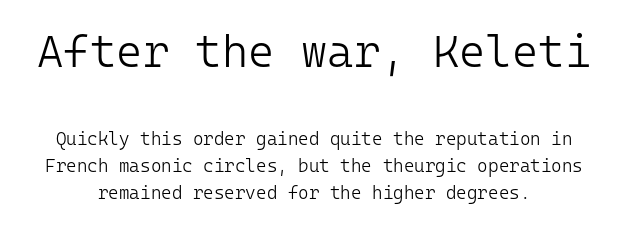
{"serif": "no", "italic": "no", "bold": "no", "weight": "light", "width": "normal", "stroke_contrast": "low", "x_height": "medium", "monospaced": "yes", "underline": "no", "align": "center", "line_spacing": "normal", "line_spacing_ratio": 1.49, "letter_spacing": "normal", "letter_spacing_em": 0.0, "larger_block": "first", "size_ratio": 2.5, "glyph_px": 45}
